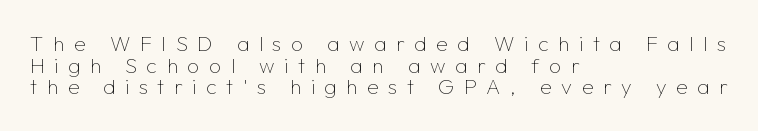
Characters remain perfectly vertical along every line. Letters have the restrained weight of plain body copy at most. Caption: multi-line text, flush left, ragged right. The strip under each line holds only bare page.
